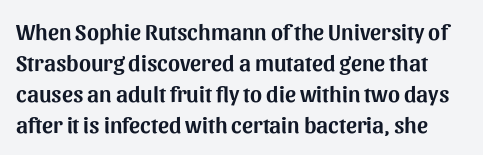
The designer left line spacing at the default. The letters stand straight up with perfectly vertical stems. Here the glyphs are tracked normally, forming tight word shapes. Descender tails drop into unmarked territory.
